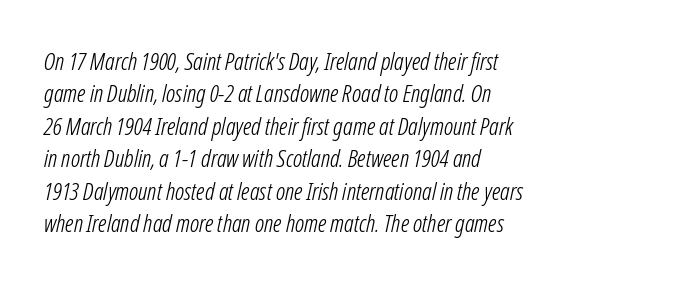
{"italic": "yes", "lean": "right", "slant_degrees": 12, "bold": "no", "underline": "no", "align": "left", "line_spacing": "normal", "line_spacing_ratio": 1.35, "letter_spacing": "normal", "letter_spacing_em": 0.0, "glyph_px": 24}
